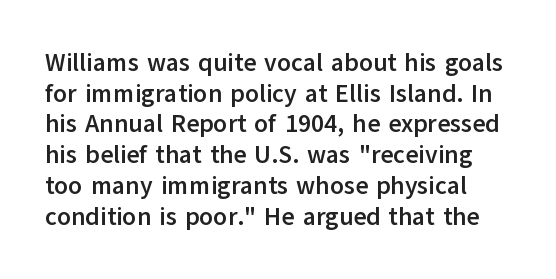
Every character sits straight up, as roman type does. Honestly, the letter spacing is just normal — you wouldn't notice it. Glance below the letters and you will spot only blank space. The rendering uses a bold face; every stroke is thick and dark.
